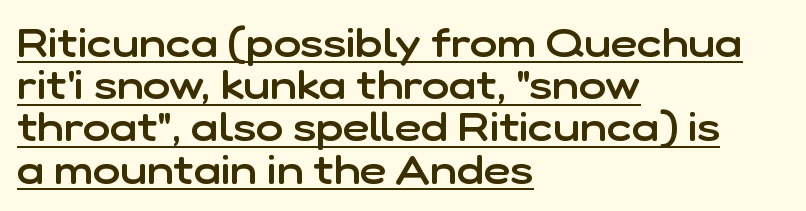
The image shows 41 px semibold sans-serif type, upright; set left-aligned, tight line spacing (1.03x), normal letter spacing, underlined; low stroke contrast and a medium x-height.
